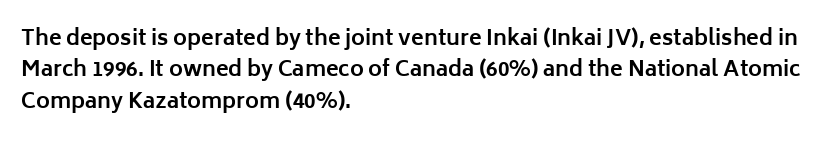
{"italic": "no", "bold": "yes", "underline": "no", "align": "left", "line_spacing": "normal", "line_spacing_ratio": 1.49, "letter_spacing": "normal", "letter_spacing_em": 0.0, "glyph_px": 21}
